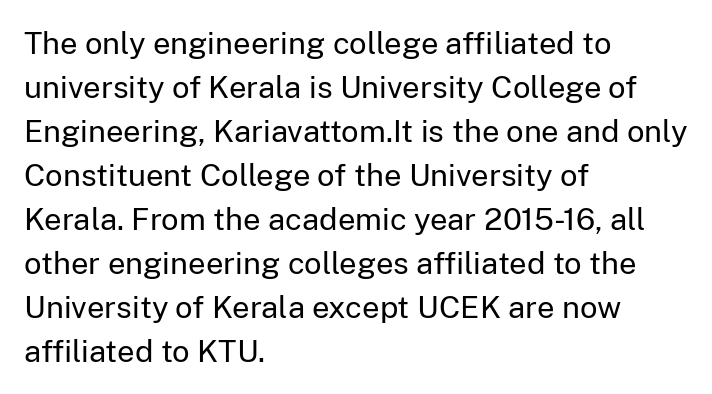
The image shows 31 px regular-weight sans-serif type, upright; set left-aligned, normal line spacing (1.42x), normal letter spacing, not underlined; low stroke contrast and a medium x-height.
